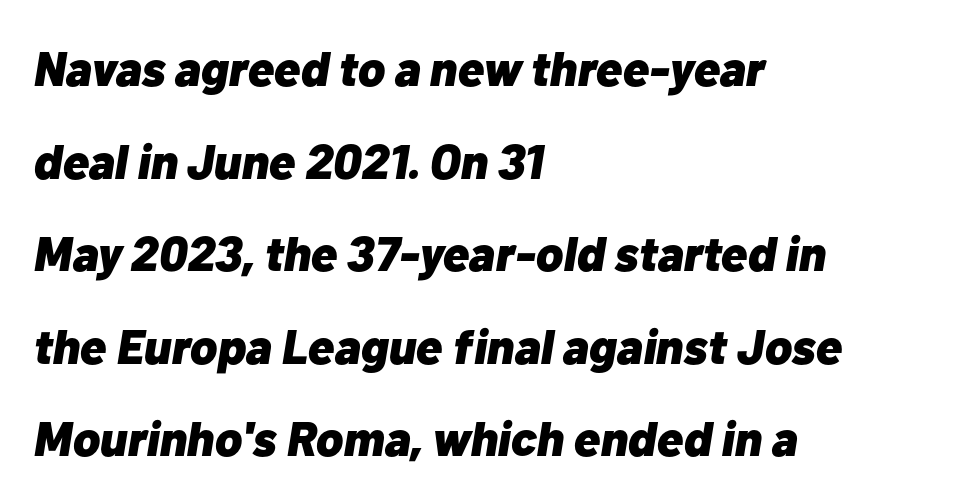
{"italic": "yes", "lean": "right", "slant_degrees": 10, "bold": "yes", "weight": "heavy", "width": "normal", "stroke_contrast": "low", "x_height": "medium", "monospaced": "no", "underline": "no", "align": "left", "line_spacing_ratio": 1.89, "letter_spacing": "normal", "letter_spacing_em": 0.0, "glyph_px": 49}
